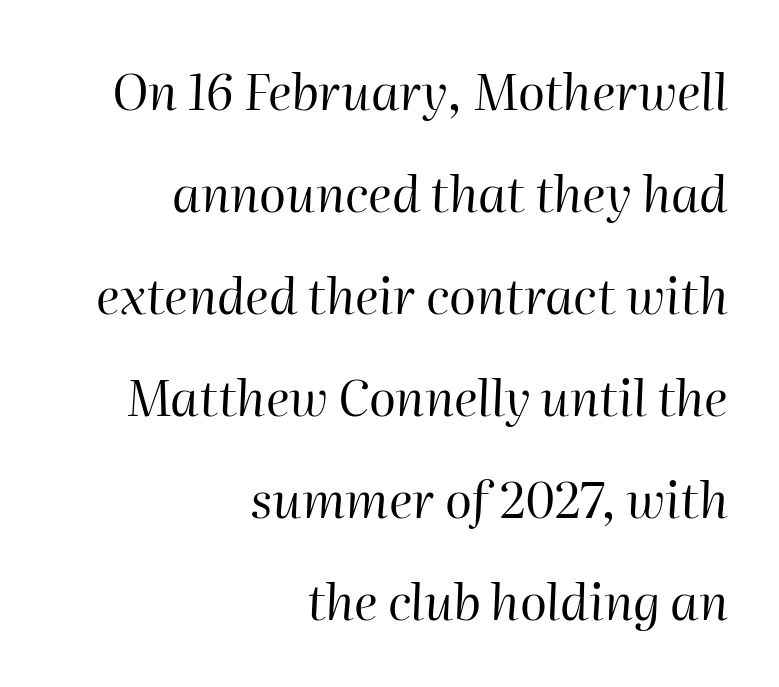
Q: Is the text bold? A: No.
Q: Is the text italic (slanted)? A: Yes, it leans right by about 2 degrees.
Q: Is the text underlined? A: No.
Q: How is the paragraph aligned? A: Right-aligned.
Q: Is the spacing between letters normal or unusually wide? A: Normal.
Q: Is the spacing between lines tight, normal or loose? A: Loose.
Q: Width (condensed, normal, or wide)? A: Normal.
Q: Stroke contrast? A: High.
Q: x-height? A: Medium.
Q: Monospaced? A: No.
